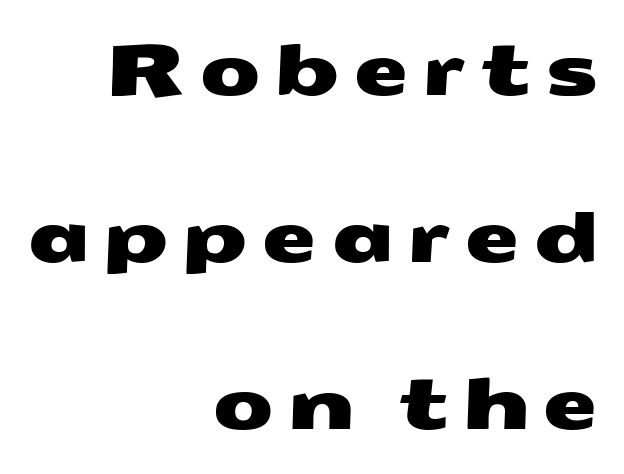
Q: Is the typeface a serif or a sans-serif typeface? A: Sans-serif.
Q: Is the text underlined? A: No.
Q: How is the paragraph aligned? A: Right-aligned.
Q: Is the spacing between lines tight, normal or loose? A: Loose.
Q: Width (condensed, normal, or wide)? A: Wide.
Q: Stroke contrast? A: Medium.
Q: x-height? A: Medium.
Q: Monospaced? A: No.
